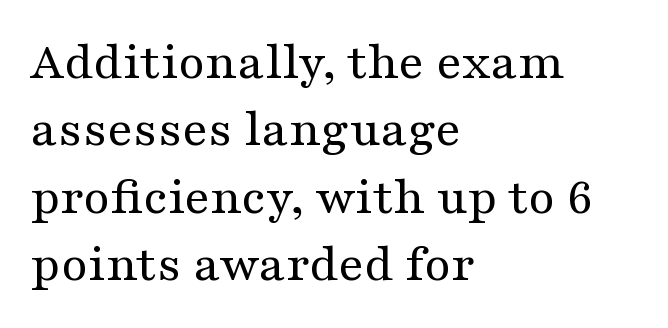
Q: Is the text bold? A: No.
Q: Is the text italic (slanted)? A: No, it is upright.
Q: Is the typeface a serif or a sans-serif typeface? A: Serif.
Q: Is the text underlined? A: No.
Q: How is the paragraph aligned? A: Left-aligned.
Q: Is the spacing between letters normal or unusually wide? A: Normal.
Q: Is the spacing between lines tight, normal or loose? A: Normal.
Q: Width (condensed, normal, or wide)? A: Wide.
Q: Stroke contrast? A: Medium.
Q: x-height? A: Medium.
Q: Monospaced? A: No.
